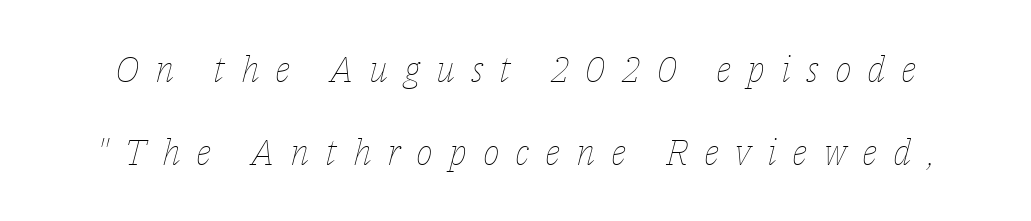
The image shows 36 px thin type, italic (leaning right); set loose line spacing (2.31x), unusually wide letter spacing (+0.44 em), not underlined; low stroke contrast and a medium x-height.
